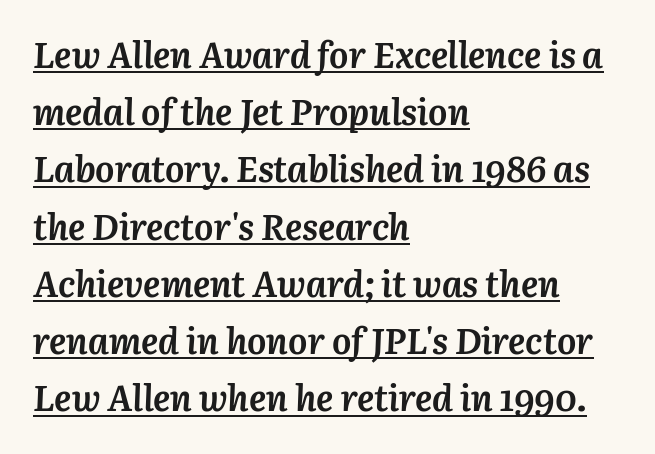
Q: Is the text bold? A: Yes.
Q: Is the text italic (slanted)? A: Yes, it leans right by about 3 degrees.
Q: Is the text underlined? A: Yes.
Q: How is the paragraph aligned? A: Left-aligned.
Q: Is the spacing between letters normal or unusually wide? A: Normal.
Q: Is the spacing between lines tight, normal or loose? A: Normal.
Q: Width (condensed, normal, or wide)? A: Normal.
Q: Stroke contrast? A: Medium.
Q: x-height? A: Medium.
Q: Monospaced? A: No.
